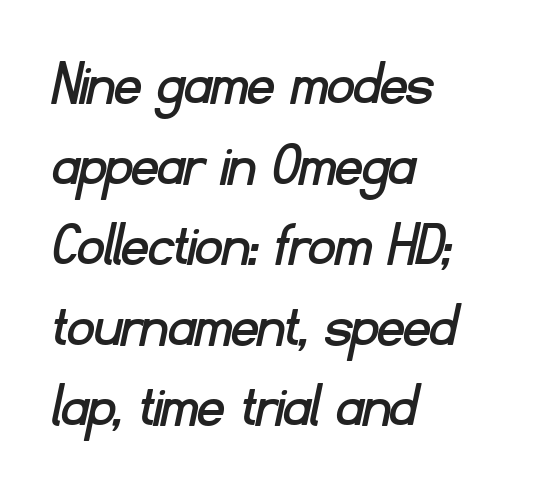
The baseline area is clear. This sample uses plain, unmodified letter spacing. In CSS terms this would be text-align: left. Letterform terminals end flat and unadorned throughout the passage.
